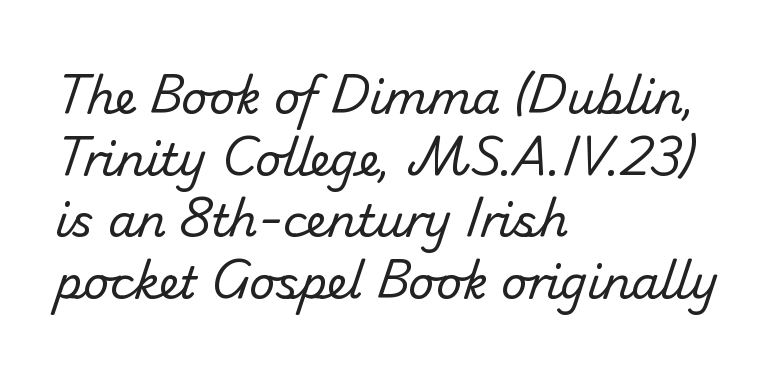
The passage shown is typed in a proportional face where columns would drift. The string is rendered with underlining switched off. In terms of letterform style, serifs are entirely absent. A normal amount of white space separates one row of letters from the next.
